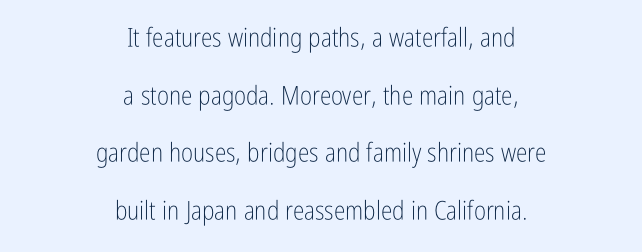
Q: Is the text bold? A: No.
Q: Is the text italic (slanted)? A: No, it is upright.
Q: Is the text underlined? A: No.
Q: How is the paragraph aligned? A: Centered.
Q: Is the spacing between letters normal or unusually wide? A: Normal.
Q: Is the spacing between lines tight, normal or loose? A: Loose.
